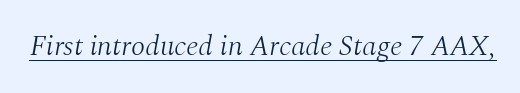
The image shows 29 px light serif type, italic (leaning right); set normal letter spacing, underlined; medium stroke contrast and a medium x-height.
